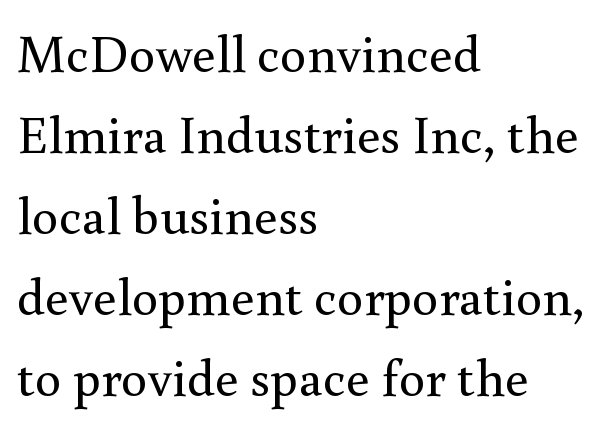
Q: Is the text bold? A: No.
Q: Is the text italic (slanted)? A: No, it is upright.
Q: Is the typeface a serif or a sans-serif typeface? A: Serif.
Q: Is the text underlined? A: No.
Q: How is the paragraph aligned? A: Left-aligned.
Q: Is the spacing between letters normal or unusually wide? A: Normal.
Q: Is the spacing between lines tight, normal or loose? A: Normal.
Q: Width (condensed, normal, or wide)? A: Normal.
Q: x-height? A: Small.
Q: Monospaced? A: No.
